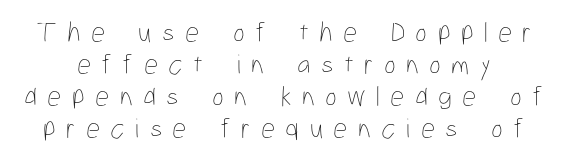
Q: Is the text bold? A: No.
Q: Is the text italic (slanted)? A: No, it is upright.
Q: Is the text underlined? A: No.
Q: Is the spacing between letters normal or unusually wide? A: Unusually wide.
Q: Is the spacing between lines tight, normal or loose? A: Tight.
Q: Width (condensed, normal, or wide)? A: Condensed.
Q: Stroke contrast? A: Low.
Q: x-height? A: Medium.
Q: Monospaced? A: No.
